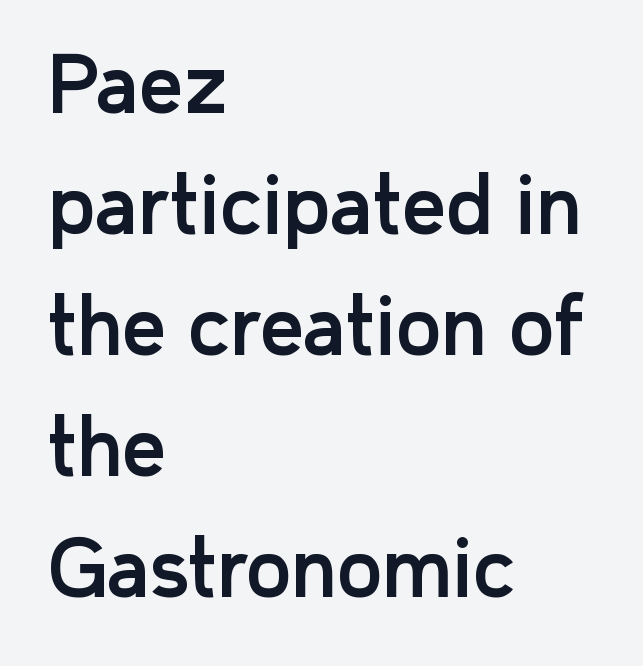
Q: Is the text italic (slanted)? A: No, it is upright.
Q: Is the typeface a serif or a sans-serif typeface? A: Sans-serif.
Q: Is the text underlined? A: No.
Q: How is the paragraph aligned? A: Left-aligned.
Q: Is the spacing between letters normal or unusually wide? A: Normal.
Q: Is the spacing between lines tight, normal or loose? A: Normal.
Q: Width (condensed, normal, or wide)? A: Normal.
Q: Stroke contrast? A: Low.
Q: x-height? A: Medium.
Q: Monospaced? A: No.
